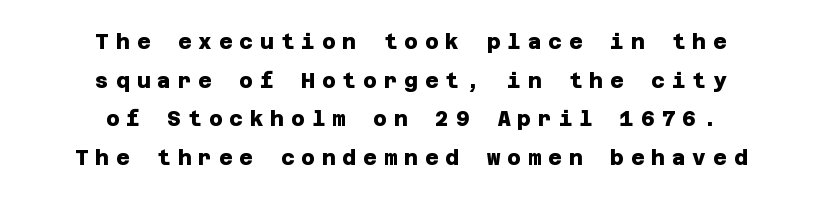
{"bold": "yes", "underline": "no", "align": "center", "line_spacing_ratio": 1.84, "letter_spacing": "wide", "letter_spacing_em": 0.33, "glyph_px": 21}
